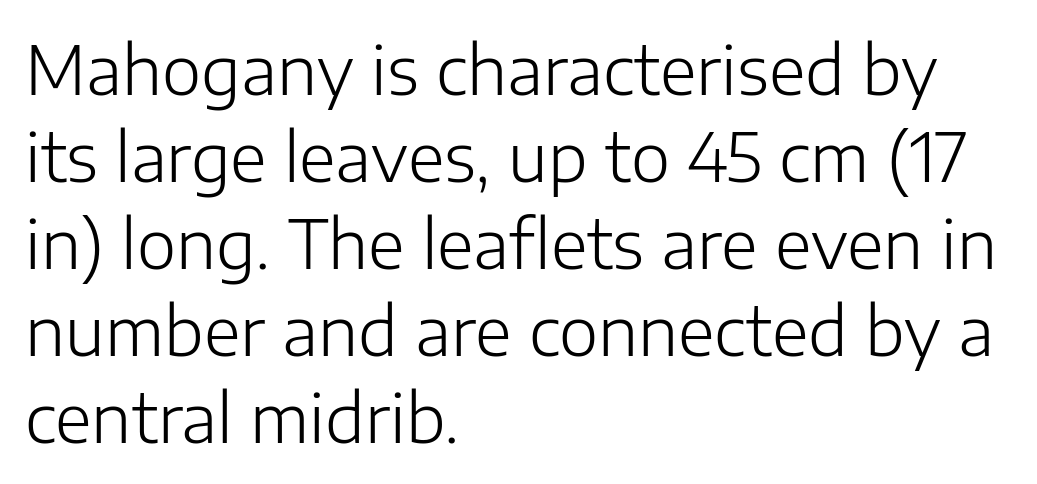
The image shows 67 px light sans-serif type, upright; set left-aligned, normal line spacing (1.3x), normal letter spacing, not underlined; low stroke contrast and a medium x-height.
